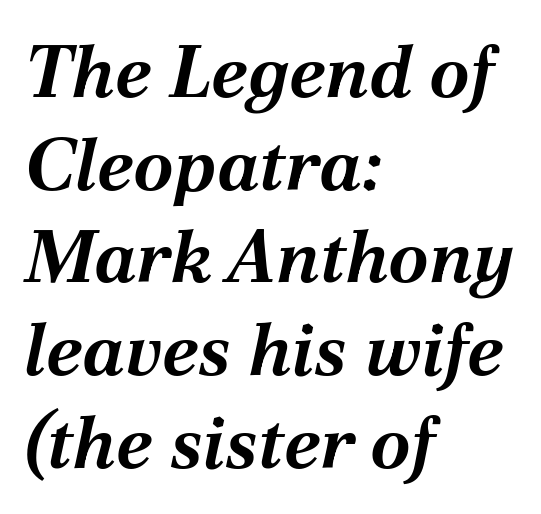
{"italic": "yes", "lean": "right", "slant_degrees": 12, "bold": "yes", "weight": "bold", "width": "normal", "stroke_contrast": "medium", "x_height": "medium", "monospaced": "no", "underline": "no", "align": "left", "line_spacing": "normal", "line_spacing_ratio": 1.27, "letter_spacing": "normal", "letter_spacing_em": 0.0, "glyph_px": 73}
